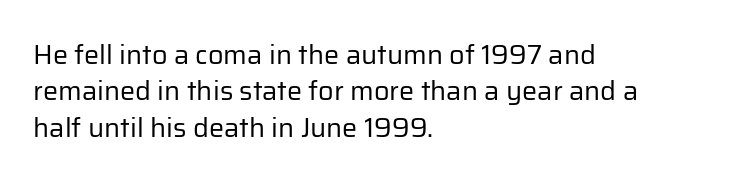
Q: Is the text bold? A: No.
Q: Is the text italic (slanted)? A: No, it is upright.
Q: Is the text underlined? A: No.
Q: How is the paragraph aligned? A: Left-aligned.
Q: Is the spacing between letters normal or unusually wide? A: Normal.
Q: Is the spacing between lines tight, normal or loose? A: Normal.
